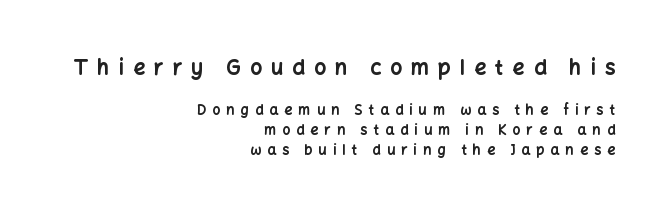
The image shows 21 px bold type, upright; set right-aligned, normal line spacing (1.43x), unusually wide letter spacing (+0.43 em), not underlined; the first (top) block is 1.5x larger.
